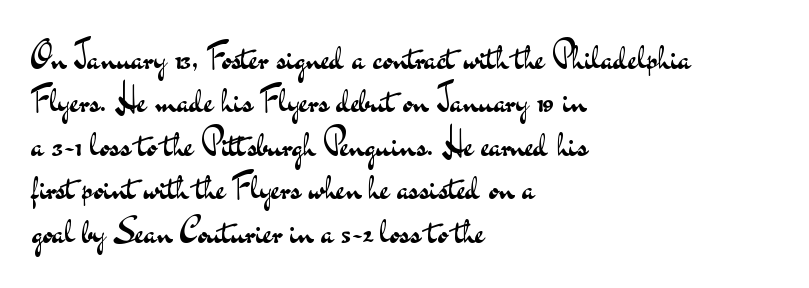
The ragged edge is on the right, which tells us the setting is flush left. The rendering uses natural spacing where letterforms have individual widths. The type is set solid horizontally, with unmodified tracking. Typographically, this falls in the sans-serif category. Check the space under the baseline: it is left empty.
